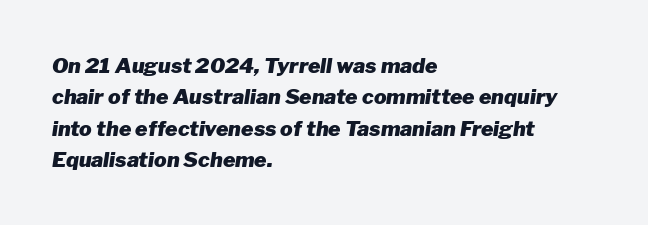
The image shows 21 px bold type, italic (leaning right); set left-aligned, normal line spacing (1.49x), normal letter spacing, not underlined.
